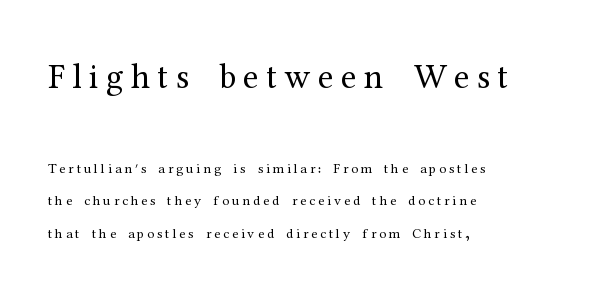
{"serif": "yes", "italic": "no", "bold": "no", "weight": "regular", "width": "normal", "stroke_contrast": "medium", "x_height": "medium", "monospaced": "no", "underline": "no", "align": "left", "line_spacing": "loose", "line_spacing_ratio": 2.31, "letter_spacing": "wide", "letter_spacing_em": 0.21, "larger_block": "first", "size_ratio": 2.5, "glyph_px": 35}
